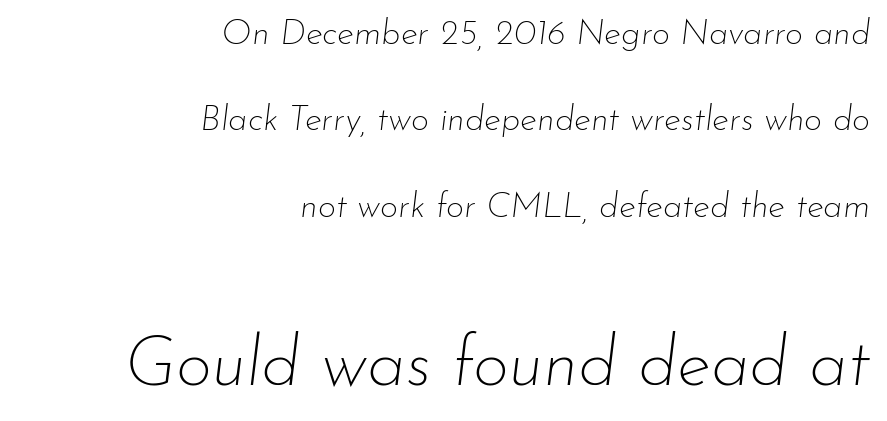
{"italic": "yes", "lean": "right", "slant_degrees": 7, "bold": "no", "weight": "thin", "width": "normal", "stroke_contrast": "low", "x_height": "small", "monospaced": "no", "underline": "no", "align": "right", "line_spacing": "loose", "line_spacing_ratio": 2.47, "letter_spacing": "normal", "letter_spacing_em": 0.0, "larger_block": "second", "size_ratio": 2.0, "glyph_px": 70}
